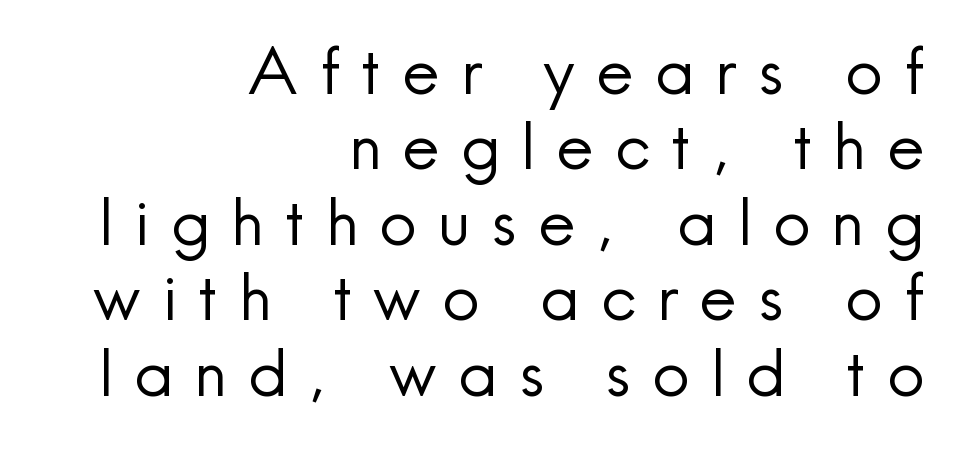
Q: Is the text bold? A: No.
Q: Is the text italic (slanted)? A: No, it is upright.
Q: Is the typeface a serif or a sans-serif typeface? A: Sans-serif.
Q: Is the text underlined? A: No.
Q: How is the paragraph aligned? A: Right-aligned.
Q: Is the spacing between letters normal or unusually wide? A: Unusually wide.
Q: Width (condensed, normal, or wide)? A: Normal.
Q: x-height? A: Small.
Q: Monospaced? A: No.
